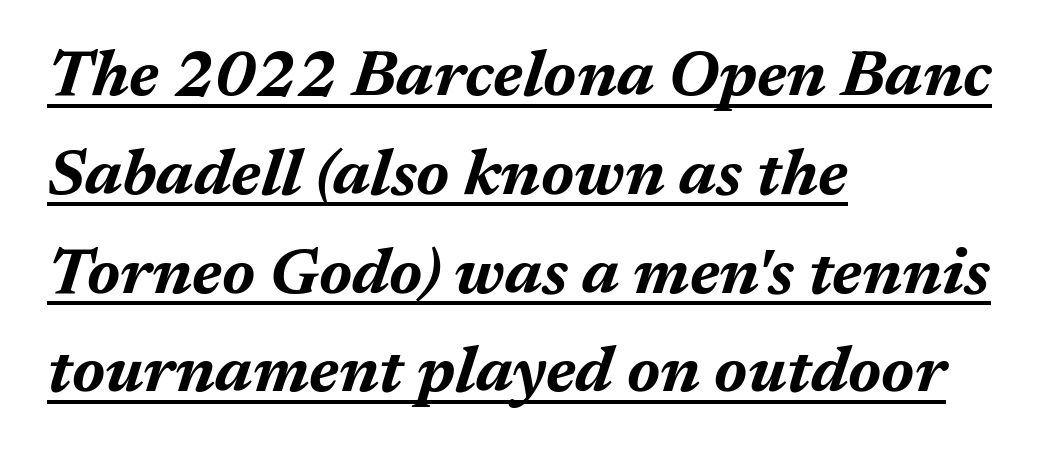
Typesetter's note: full bold, strokes at maximum text heaviness. Glyph-to-glyph distance matches everyday printed text. Do the characters align in a grid? No, the font is proportional. Notice how the passage keeps a crisp vertical edge on the left only.
